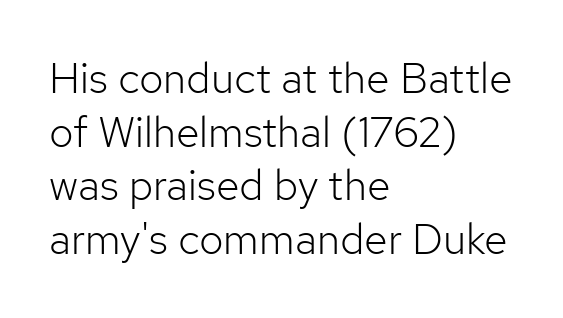
Q: Is the text bold? A: No.
Q: Is the text italic (slanted)? A: No, it is upright.
Q: Is the typeface a serif or a sans-serif typeface? A: Sans-serif.
Q: Is the text underlined? A: No.
Q: How is the paragraph aligned? A: Left-aligned.
Q: Is the spacing between letters normal or unusually wide? A: Normal.
Q: Is the spacing between lines tight, normal or loose? A: Normal.
Q: Width (condensed, normal, or wide)? A: Normal.
Q: Stroke contrast? A: Low.
Q: x-height? A: Medium.
Q: Monospaced? A: No.
